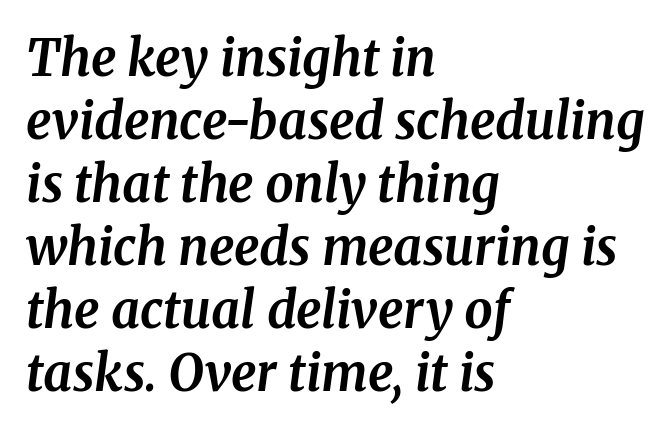
{"serif": "yes", "italic": "yes", "lean": "right", "slant_degrees": 8, "bold": "yes", "weight": "bold", "width": "normal", "stroke_contrast": "medium", "x_height": "medium", "monospaced": "no", "underline": "no", "align": "left", "line_spacing": "normal", "line_spacing_ratio": 1.26, "letter_spacing": "normal", "letter_spacing_em": 0.0, "glyph_px": 50}
